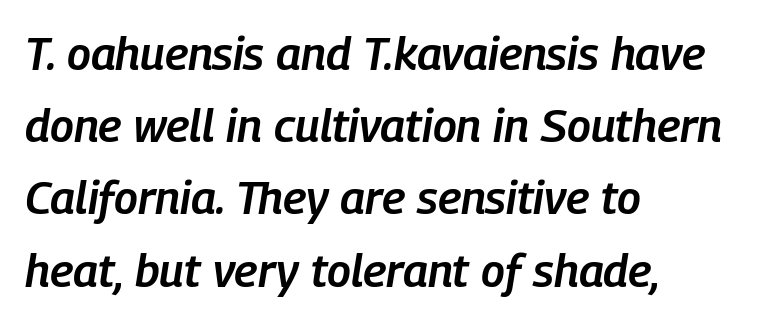
Q: Is the text bold? A: Semi-bold.
Q: Is the text italic (slanted)? A: Yes, it leans right by about 9 degrees.
Q: Is the text underlined? A: No.
Q: How is the paragraph aligned? A: Left-aligned.
Q: Is the spacing between letters normal or unusually wide? A: Normal.
Q: Is the spacing between lines tight, normal or loose? A: Normal.
Q: Width (condensed, normal, or wide)? A: Condensed.
Q: Stroke contrast? A: Low.
Q: x-height? A: Medium.
Q: Monospaced? A: No.
